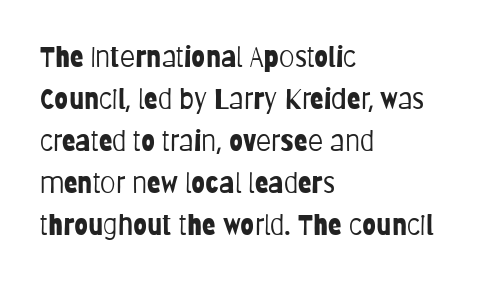
Q: Is the text bold? A: No.
Q: Is the text italic (slanted)? A: No, it is upright.
Q: Is the typeface a serif or a sans-serif typeface? A: Sans-serif.
Q: Is the text underlined? A: No.
Q: How is the paragraph aligned? A: Left-aligned.
Q: Is the spacing between letters normal or unusually wide? A: Normal.
Q: Is the spacing between lines tight, normal or loose? A: Normal.
Q: Width (condensed, normal, or wide)? A: Condensed.
Q: Stroke contrast? A: Low.
Q: x-height? A: Large.
Q: Monospaced? A: No.
